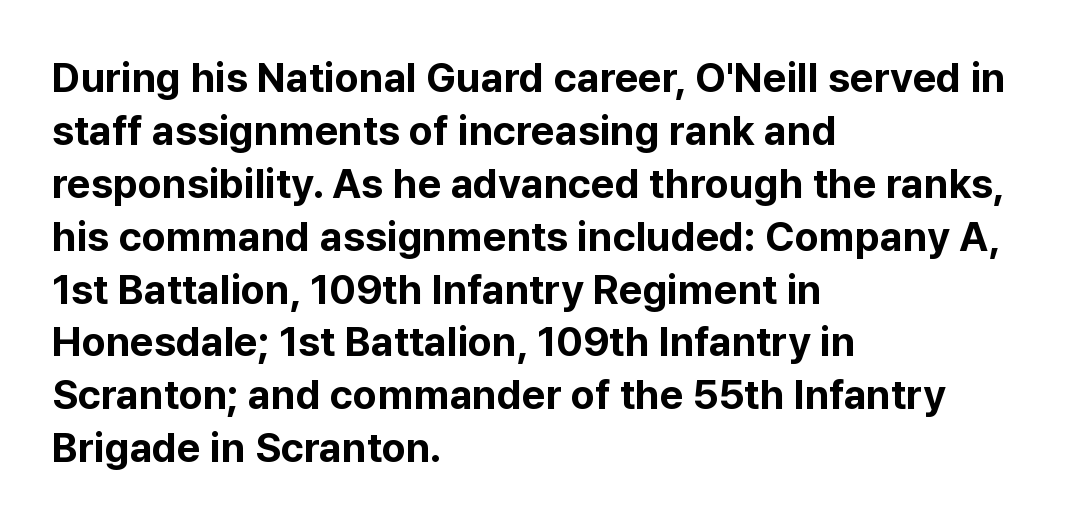
Teacher's note: observe the even left margin — that is flush-left alignment. Nothing unusual about the tracking: characters are spaced as the font intends. Each glyph is drawn with heavy, bold strokes. Does the lettering tilt? It doesn't — this is upright. One glance says typical: line gaps are just what's usual.
